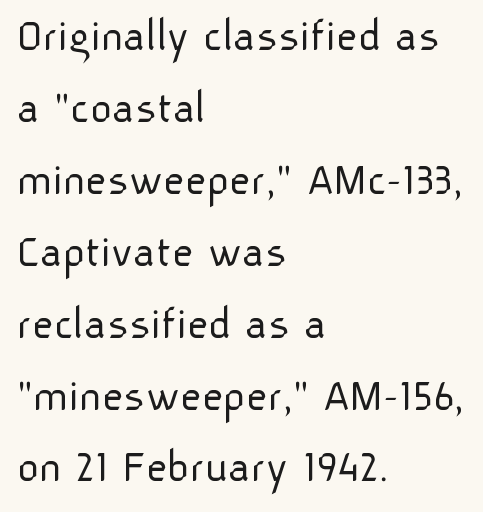
The image shows 47 px light sans-serif type, upright; set left-aligned, normal line spacing (1.53x), normal letter spacing, not underlined; low stroke contrast and a medium x-height.
